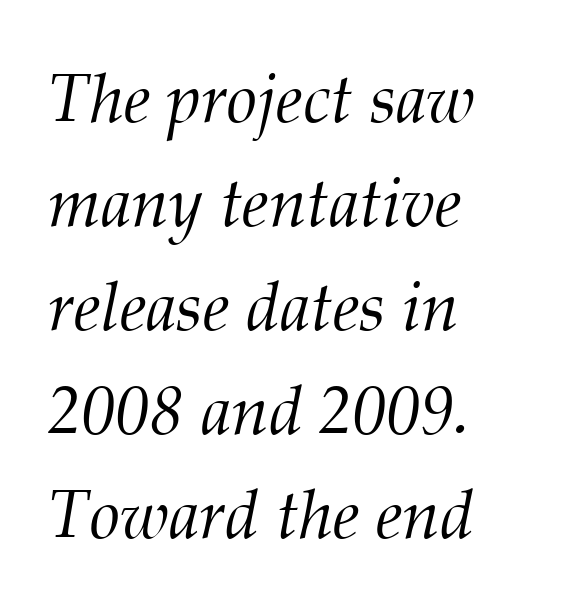
Q: Is the text bold? A: No.
Q: Is the text italic (slanted)? A: Yes, it leans right by about 12 degrees.
Q: Is the typeface a serif or a sans-serif typeface? A: Serif.
Q: Is the text underlined? A: No.
Q: How is the paragraph aligned? A: Left-aligned.
Q: Is the spacing between letters normal or unusually wide? A: Normal.
Q: Is the spacing between lines tight, normal or loose? A: Normal.
Q: Width (condensed, normal, or wide)? A: Normal.
Q: Stroke contrast? A: Medium.
Q: x-height? A: Medium.
Q: Monospaced? A: No.
